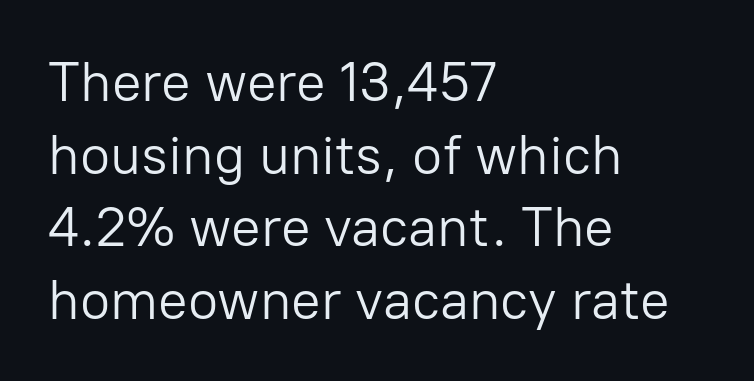
Line starts are locked; line ends wander. Proportional: the letters do not fall into vertical columns. A quiet, ordinary-to-light weight characterises the typeface. A typesetter would call this zero additional tracking. A bare baseline throughout the passage. In terms of leading, this rendering sits right in the middle.
